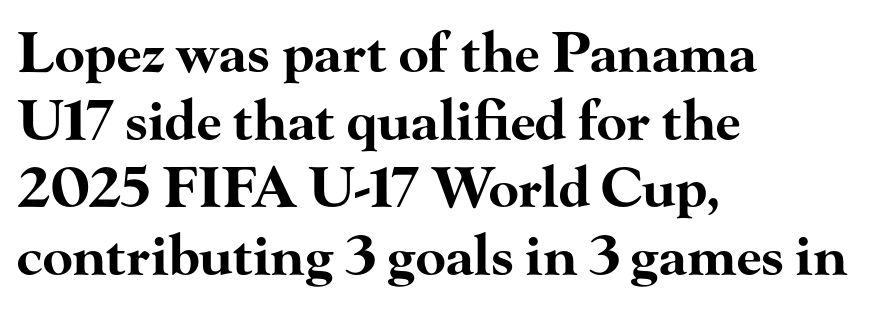
{"serif": "yes", "italic": "no", "bold": "yes", "weight": "bold", "width": "wide", "stroke_contrast": "high", "x_height": "small", "monospaced": "no", "underline": "no", "align": "left", "line_spacing_ratio": 1.23, "letter_spacing": "normal", "letter_spacing_em": 0.0, "glyph_px": 55}
